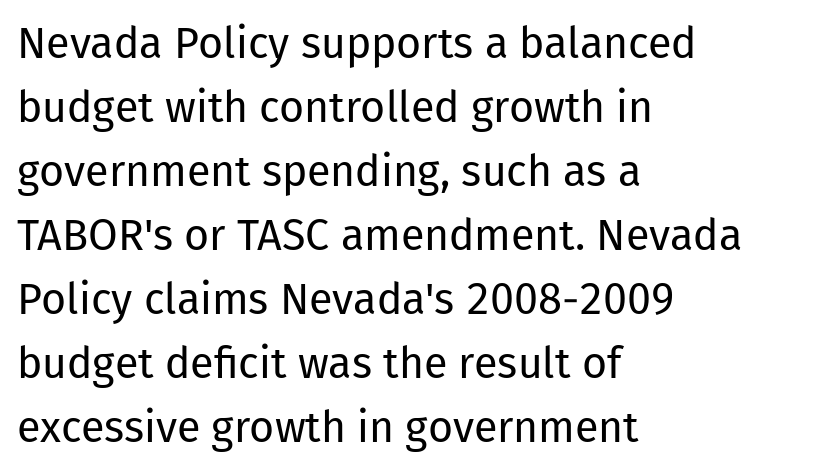
Think of a printed novel: that variable character pitch is what you see here. The paragraph has a hard left edge and a soft right edge. In terms of letterspacing, this is plain default setting. The glyphs in this specimen are sans serif. Each new line begins a customary step beneath the previous one. A clean baseline with only descenders dipping below it.
